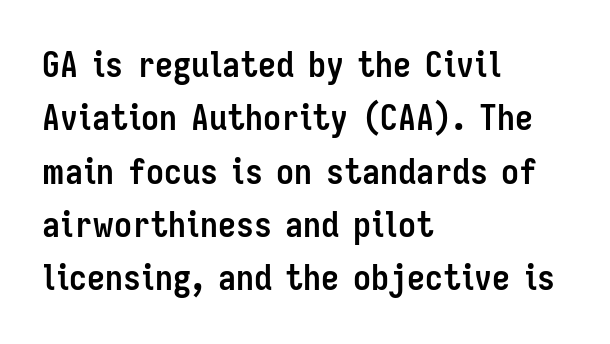
The glyphs have the mass of a bold cut. Normally led — the rows are evenly, conventionally spaced. Underlining? Definitely not there. The face used here is a sans, in the tradition of grotesques and geometrics. These lines are rendered in a variable-pitch font. Designer's note — italics off, roman on.
